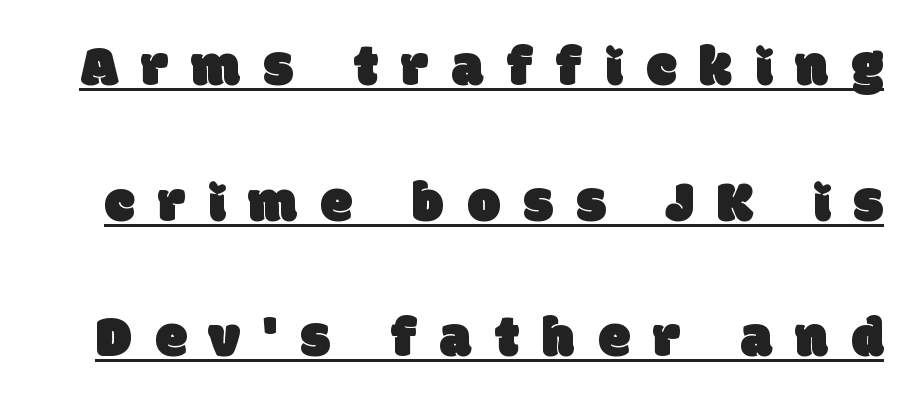
Q: Is the typeface a serif or a sans-serif typeface? A: Sans-serif.
Q: Is the text underlined? A: Yes.
Q: Is the spacing between letters normal or unusually wide? A: Unusually wide.
Q: Is the spacing between lines tight, normal or loose? A: Loose.
Q: Width (condensed, normal, or wide)? A: Normal.
Q: Stroke contrast? A: Low.
Q: x-height? A: Large.
Q: Monospaced? A: No.
